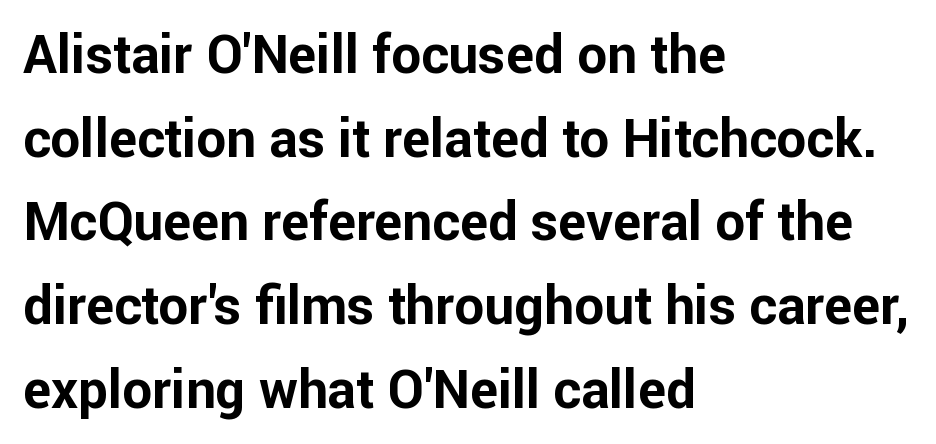
The image shows 53 px bold sans-serif type, upright; set left-aligned, normal line spacing (1.58x), normal letter spacing, not underlined; low stroke contrast and a medium x-height.
